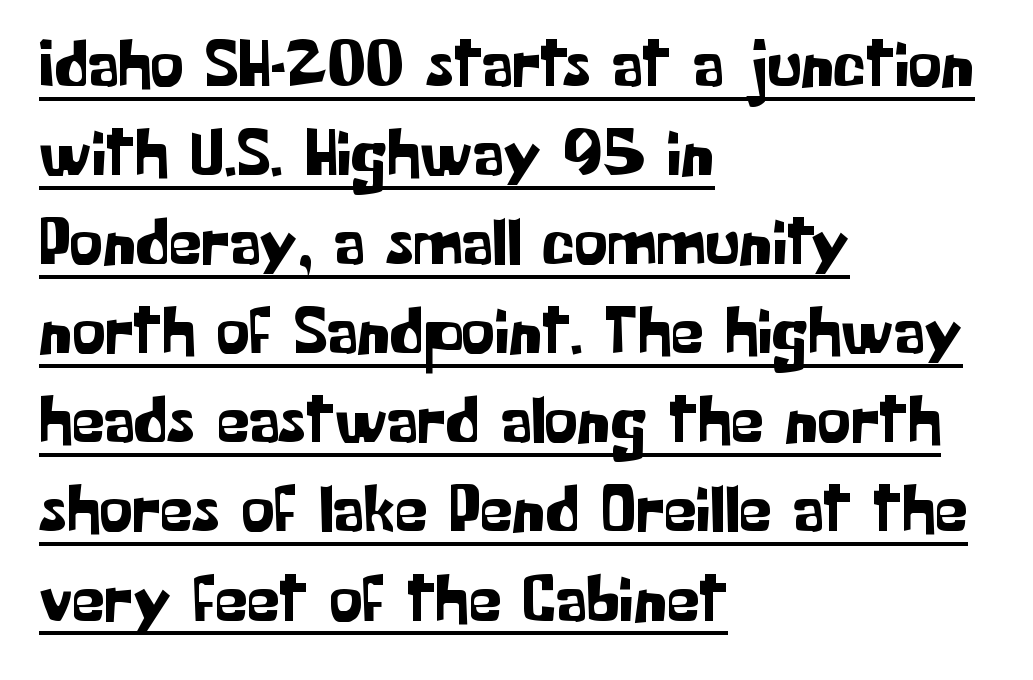
The image shows 66 px sans-serif type, upright; set left-aligned, normal line spacing (1.35x), normal letter spacing, underlined; low stroke contrast and a medium x-height.
